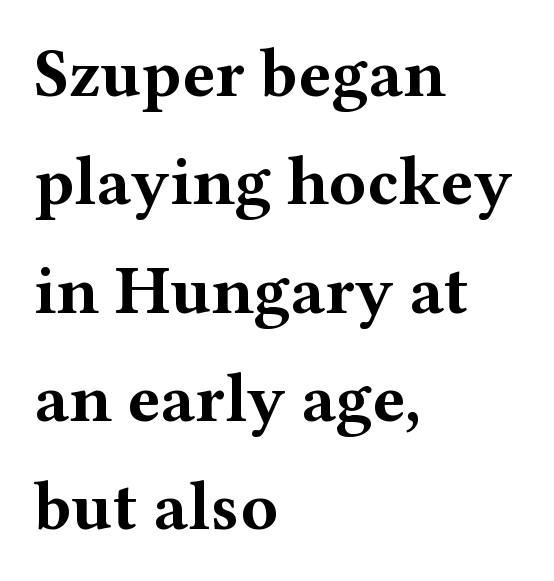
The zone under the glyphs is completely vacant. The typography opts for an upright posture over an oblique one. The characters display serif detailing at their extremities. Is there much room between lines? A standard amount, neither cramped nor airy.
